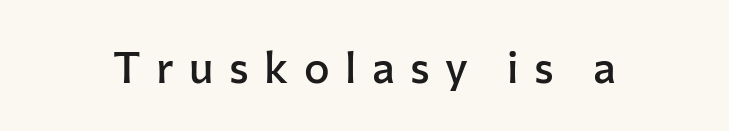
The image shows 43 px semibold sans-serif type, upright; set unusually wide letter spacing (+0.36 em), not underlined; low stroke contrast and a medium x-height.
